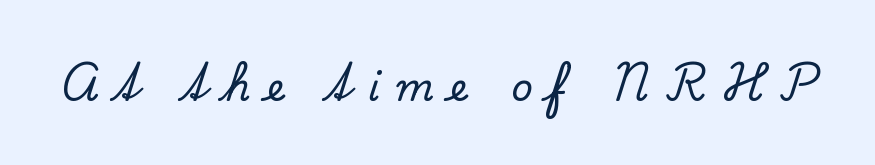
The image shows 38 px serif type; set unusually wide letter spacing (+0.43 em), not underlined; low stroke contrast and a small x-height.
